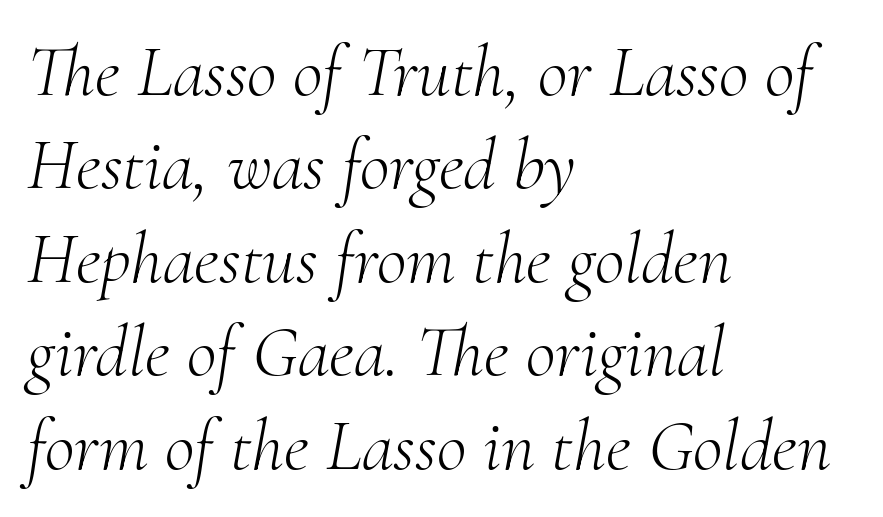
The image shows 73 px light serif type, italic (leaning right); set left-aligned, normal line spacing (1.28x), normal letter spacing, not underlined; medium stroke contrast and a small x-height.
